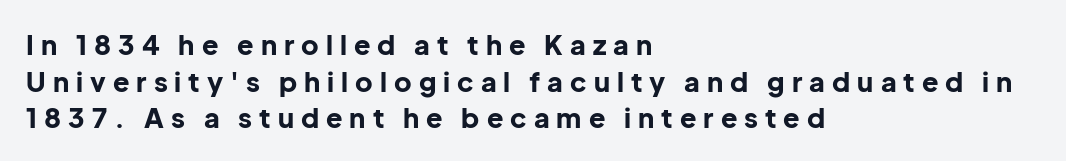
{"italic": "no", "bold": "yes", "underline": "no", "align": "left", "line_spacing": "normal", "line_spacing_ratio": 1.36, "letter_spacing": "wide", "letter_spacing_em": 0.26, "glyph_px": 27}
